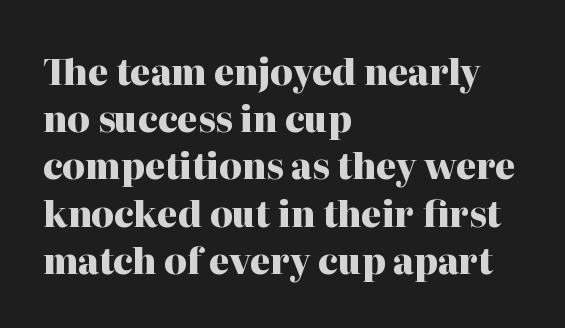
The image shows 35 px heavy serif type, upright; set left-aligned, normal line spacing (1.35x), normal letter spacing, not underlined; high stroke contrast and a medium x-height.
